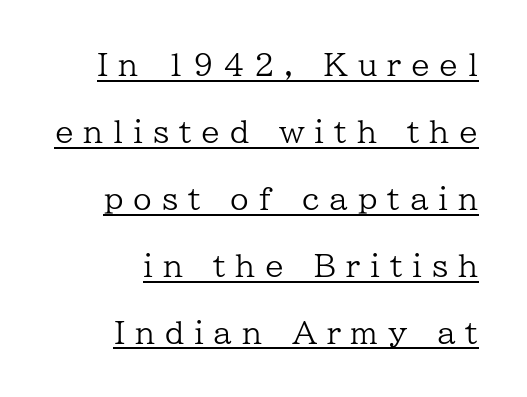
The image shows 30 px regular-weight serif type, upright; set right-aligned, loose line spacing (2.23x), unusually wide letter spacing (+0.33 em), underlined; low stroke contrast and a medium x-height.
